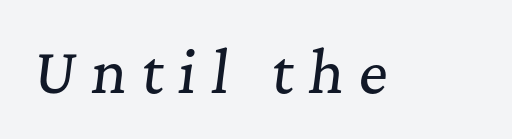
The image shows 56 px serif type, italic (leaning right); set unusually wide letter spacing (+0.27 em), not underlined; medium stroke contrast and a medium x-height.
